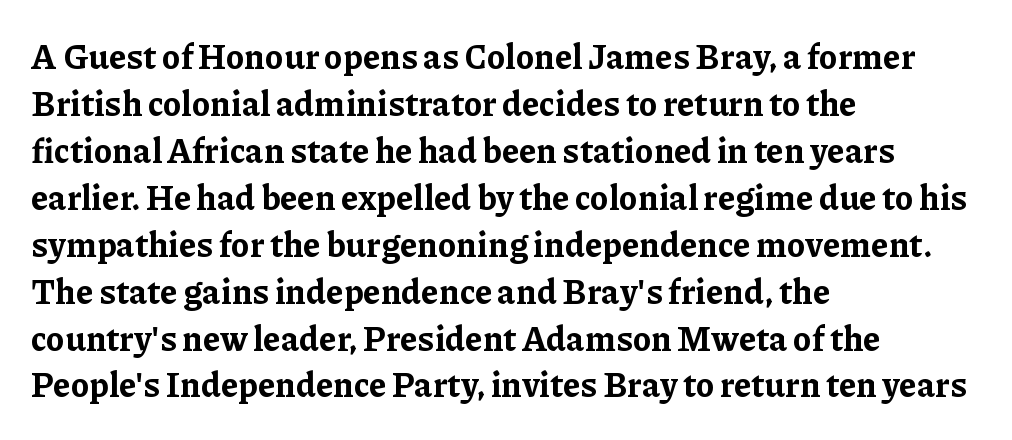
Q: Is the text bold? A: Yes.
Q: Is the text italic (slanted)? A: No, it is upright.
Q: Is the typeface a serif or a sans-serif typeface? A: Serif.
Q: Is the text underlined? A: No.
Q: How is the paragraph aligned? A: Left-aligned.
Q: Is the spacing between letters normal or unusually wide? A: Normal.
Q: Is the spacing between lines tight, normal or loose? A: Normal.
Q: Width (condensed, normal, or wide)? A: Normal.
Q: Stroke contrast? A: Low.
Q: x-height? A: Medium.
Q: Monospaced? A: No.
